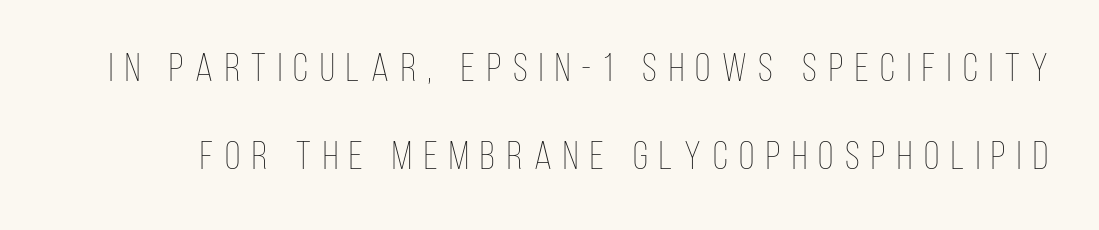
Q: Is the text bold? A: No.
Q: Is the text italic (slanted)? A: No, it is upright.
Q: Is the text underlined? A: No.
Q: Is the spacing between letters normal or unusually wide? A: Unusually wide.
Q: Is the spacing between lines tight, normal or loose? A: Loose.
Q: Width (condensed, normal, or wide)? A: Condensed.
Q: Stroke contrast? A: Low.
Q: x-height? A: Large.
Q: Monospaced? A: No.
